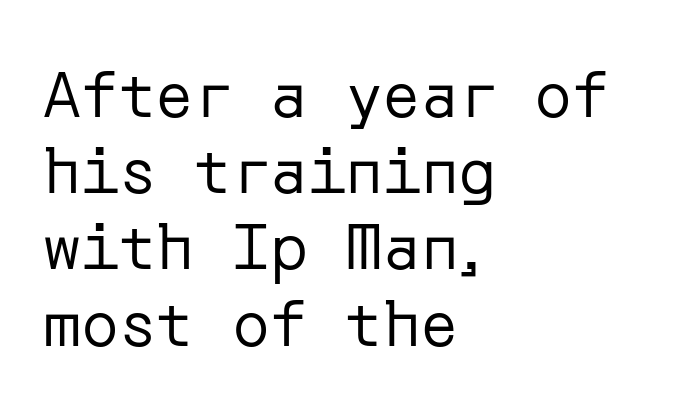
The image shows 63 px regular-weight sans-serif type, upright; set left-aligned, line spacing 1.21x, normal letter spacing, not underlined; low stroke contrast and a medium x-height.
